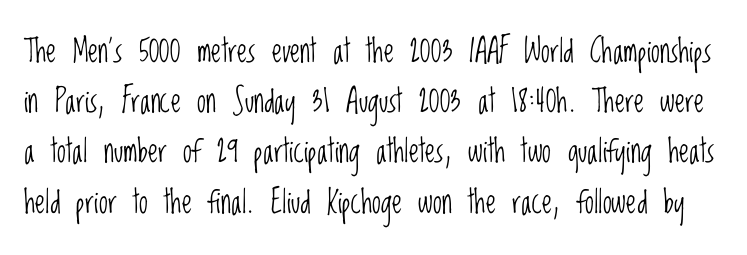
The image shows 32 px light, condensed sans-serif type, upright; set normal line spacing (1.57x), normal letter spacing, not underlined; low stroke contrast and a large x-height.
